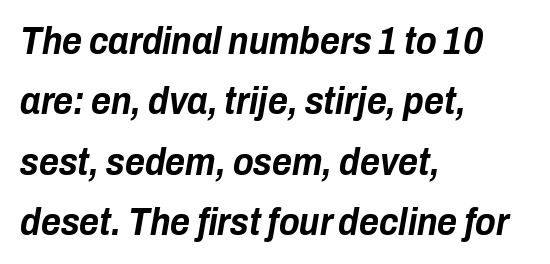
Q: Is the text bold? A: Yes.
Q: Is the text italic (slanted)? A: Yes, it leans right by about 10 degrees.
Q: Is the text underlined? A: No.
Q: How is the paragraph aligned? A: Left-aligned.
Q: Is the spacing between letters normal or unusually wide? A: Normal.
Q: Is the spacing between lines tight, normal or loose? A: Normal.
Q: Width (condensed, normal, or wide)? A: Condensed.
Q: Stroke contrast? A: Low.
Q: x-height? A: Medium.
Q: Monospaced? A: No.
